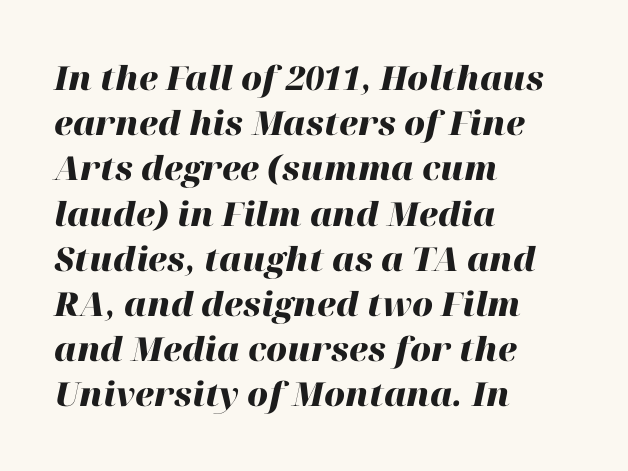
{"italic": "yes", "lean": "right", "slant_degrees": 12, "bold": "yes", "weight": "heavy", "width": "normal", "stroke_contrast": "high", "x_height": "medium", "monospaced": "no", "underline": "no", "align": "left", "line_spacing": "normal", "line_spacing_ratio": 1.37, "letter_spacing": "normal", "letter_spacing_em": 0.0, "glyph_px": 33}
